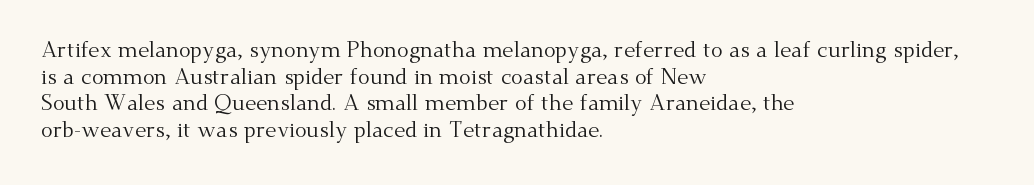
The image shows 22 px text type, upright; set left-aligned, line spacing 1.21x, normal letter spacing, not underlined.
